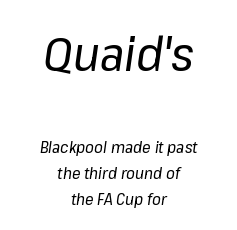
Nobody drew a line under any word here. The passage shown is typed in a proportional face where columns would drift. Observe the ordinary spacing: letters are neighbours, not strangers. Summary of vertical rhythm: regular, with standard interline spacing. Bigger letters appear in the top chunk; the bottom chunk is reduced.
